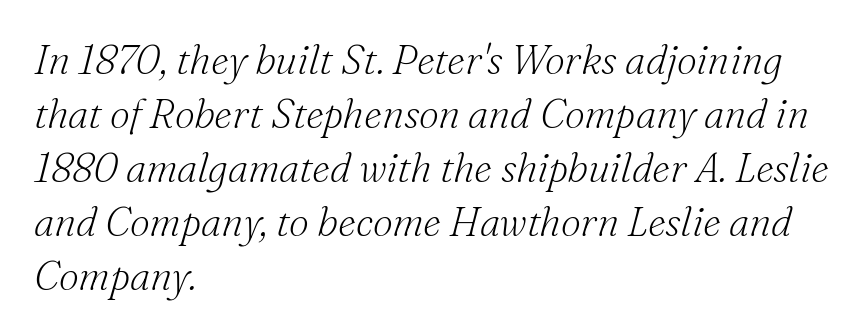
{"serif": "yes", "italic": "yes", "lean": "right", "slant_degrees": 16, "bold": "no", "weight": "light", "width": "normal", "stroke_contrast": "medium", "x_height": "small", "monospaced": "no", "underline": "no", "align": "left", "line_spacing": "normal", "line_spacing_ratio": 1.35, "letter_spacing": "normal", "letter_spacing_em": 0.0, "glyph_px": 40}
